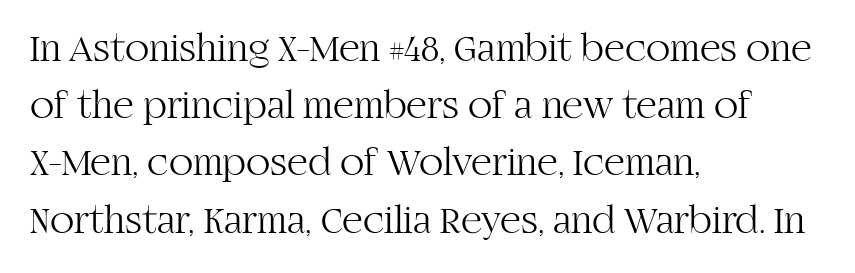
The image shows 40 px light serif type, upright; set left-aligned, normal line spacing (1.43x), normal letter spacing, not underlined; high stroke contrast and a large x-height.
